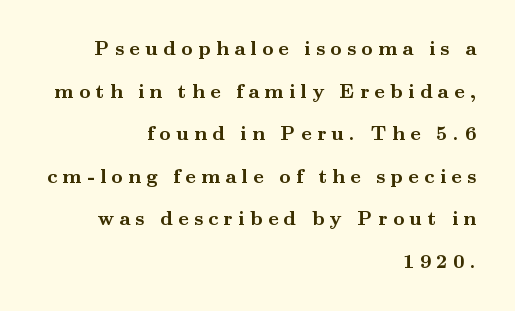
The image shows 20 px bold type, upright; set right-aligned, loose line spacing (2.13x), unusually wide letter spacing (+0.26 em), not underlined.
